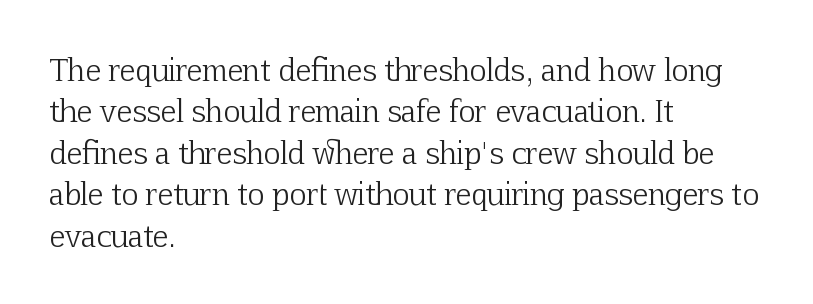
Casual observation: everything's shoved over to the left. Does the lettering tilt? It doesn't — this is upright. The rendering uses natural spacing where letterforms have individual widths. Small tapered or slab feet sit at the stroke ends, so this counts as serif. Honestly, the row spacing looks completely unremarkable. Inter-character spacing is left at the font's built-in metrics.
